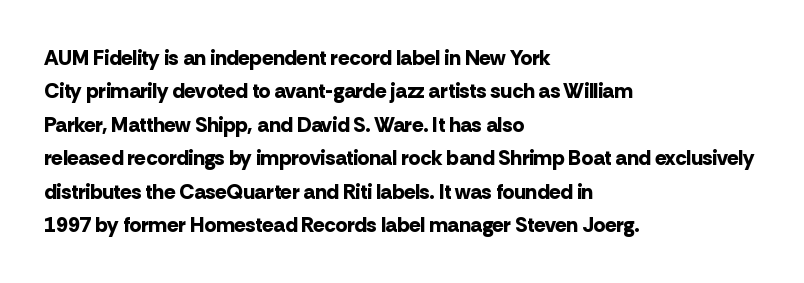
The lines sit at an ordinary, default distance from one another. Bare-footed words on every line. The rendering uses a bold face; every stroke is thick and dark. Posture: upright roman.
